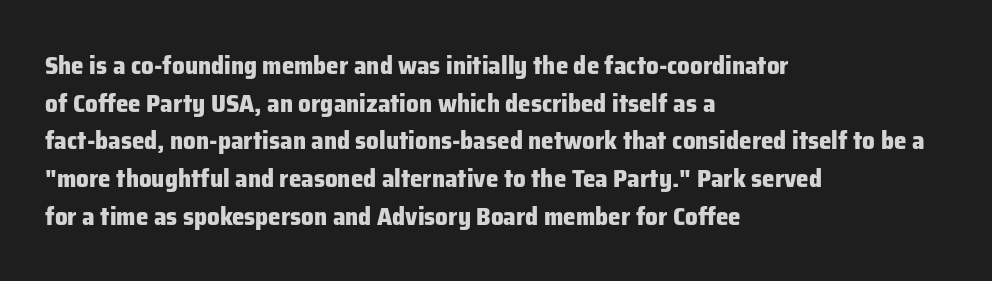
Students, note that the glyphs here touch the page at normal intervals. The vertical gap from one line to the next is medium. The lettering stays uniformly vertical, giving the passage a roman look. The lines are quadded left. Heft: maximum for text — a bold. Type without underlining.
